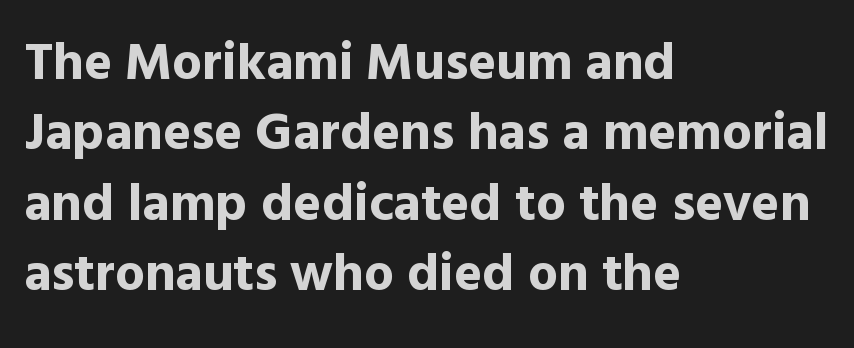
Type without underlining. As a designer I'd log this as weight 700, bold. The letters advance in unequal steps, a hallmark of proportional type. The designer left line spacing at the default. The typesetter chose a ragged-right arrangement here. In terms of letterform style, serifs are entirely absent.
